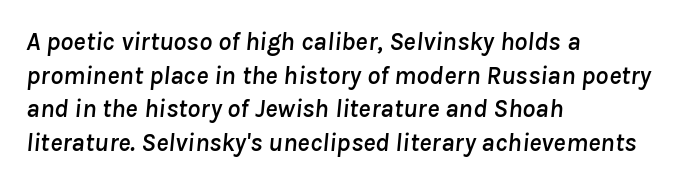
The image shows 26 px text type, italic (leaning right); set left-aligned, normal line spacing (1.29x), normal letter spacing, not underlined.
